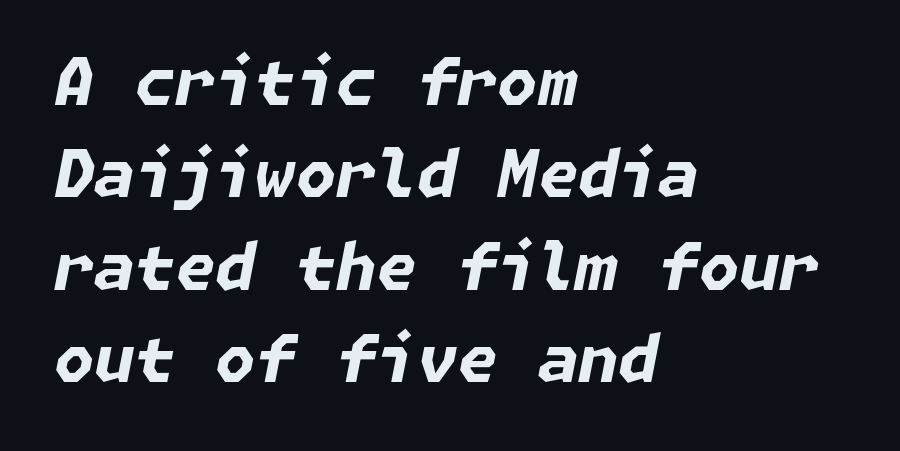
Q: Is the text bold? A: Yes.
Q: Is the text italic (slanted)? A: Yes, it leans right by about 11 degrees.
Q: Is the text underlined? A: No.
Q: How is the paragraph aligned? A: Left-aligned.
Q: Is the spacing between letters normal or unusually wide? A: Normal.
Q: Is the spacing between lines tight, normal or loose? A: Normal.
Q: Width (condensed, normal, or wide)? A: Normal.
Q: Stroke contrast? A: Low.
Q: x-height? A: Medium.
